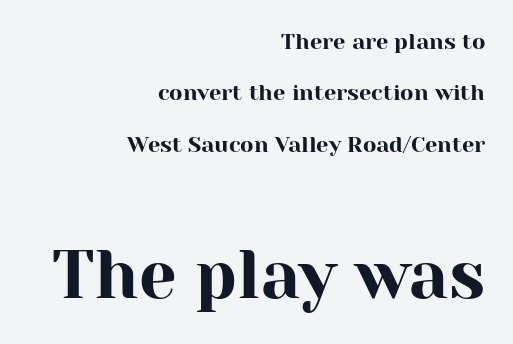
{"serif": "yes", "italic": "no", "width": "normal", "stroke_contrast": "high", "x_height": "medium", "monospaced": "no", "underline": "no", "align": "right", "line_spacing": "loose", "line_spacing_ratio": 2.34, "letter_spacing": "normal", "letter_spacing_em": 0.0, "larger_block": "second", "size_ratio": 3.05, "glyph_px": 67}
